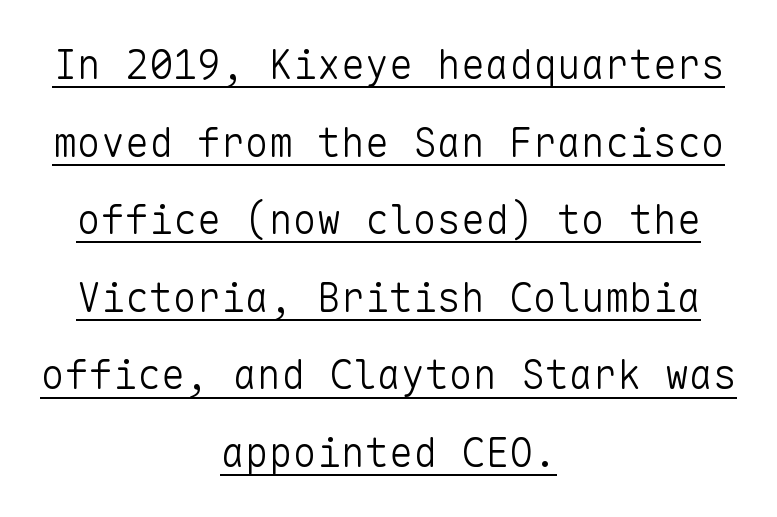
{"serif": "no", "italic": "no", "bold": "no", "weight": "light", "width": "normal", "stroke_contrast": "low", "x_height": "medium", "monospaced": "yes", "underline": "yes", "align": "center", "line_spacing": "loose", "line_spacing_ratio": 1.94, "letter_spacing": "normal", "letter_spacing_em": 0.0, "glyph_px": 40}
